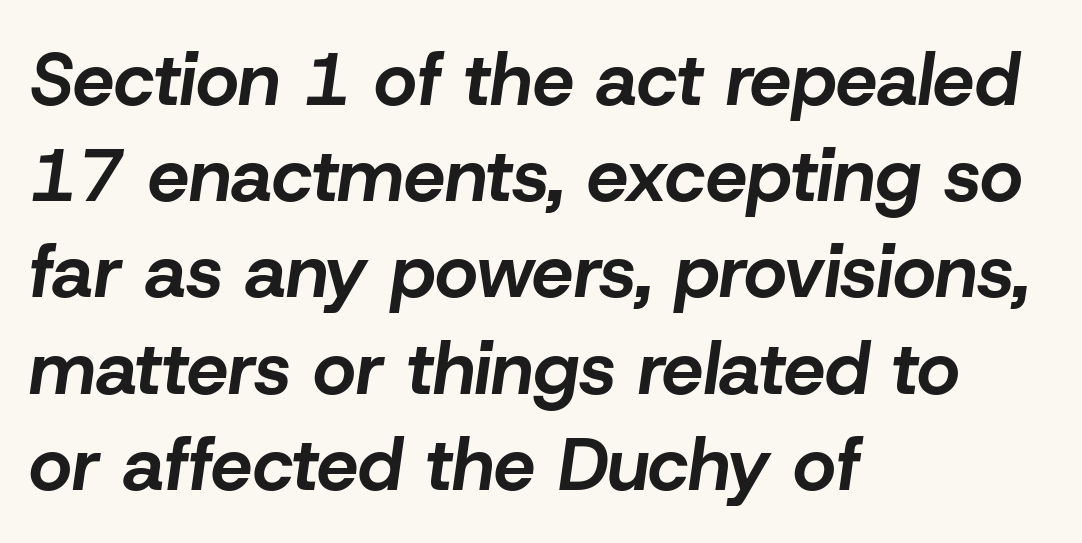
The image shows 74 px bold type, italic (leaning right); set left-aligned, normal line spacing (1.3x), normal letter spacing, not underlined; low stroke contrast and a medium x-height.
